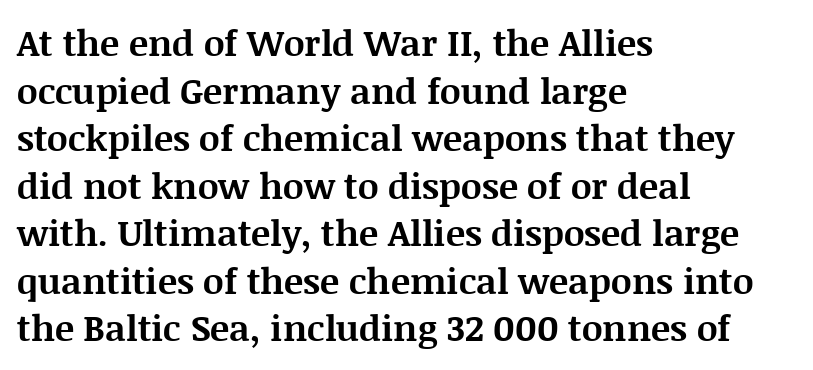
{"serif": "yes", "italic": "no", "bold": "yes", "weight": "bold", "width": "normal", "stroke_contrast": "medium", "x_height": "large", "monospaced": "no", "underline": "no", "align": "left", "line_spacing": "normal", "line_spacing_ratio": 1.32, "letter_spacing": "normal", "letter_spacing_em": 0.0, "glyph_px": 36}
